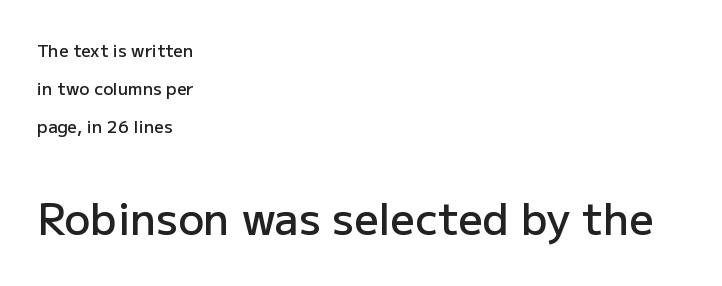
Q: Is the text bold? A: Semi-bold.
Q: Is the text italic (slanted)? A: No, it is upright.
Q: Is the typeface a serif or a sans-serif typeface? A: Sans-serif.
Q: Is the text underlined? A: No.
Q: How is the paragraph aligned? A: Left-aligned.
Q: Is the spacing between letters normal or unusually wide? A: Normal.
Q: Is the spacing between lines tight, normal or loose? A: Loose.
Q: Which block of text is set in a larger size, the first (top) or the second (bottom)? A: The second (bottom) one.
Q: Width (condensed, normal, or wide)? A: Normal.
Q: Stroke contrast? A: Low.
Q: x-height? A: Medium.
Q: Monospaced? A: No.
